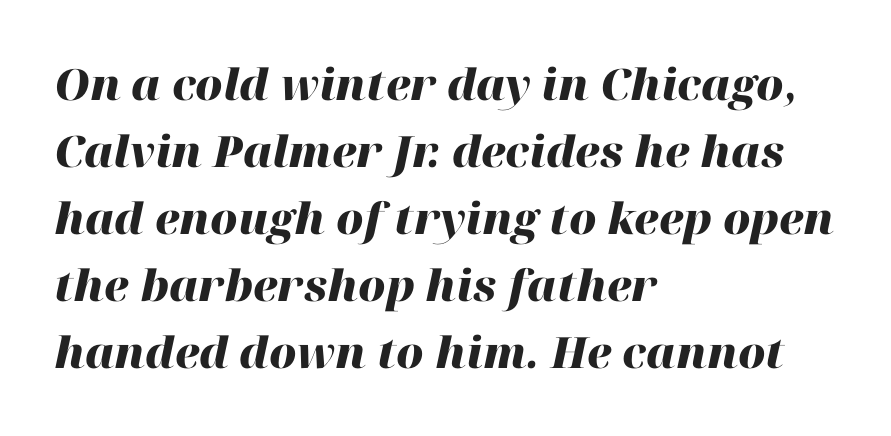
The image shows 43 px heavy type, italic (leaning right); set left-aligned, normal line spacing (1.56x), normal letter spacing, not underlined; high stroke contrast and a medium x-height.
